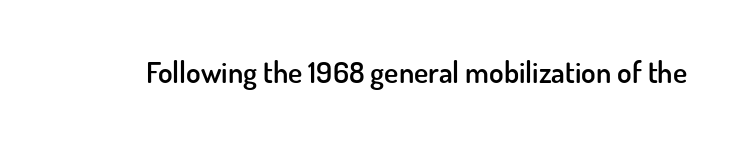
Q: Is the text bold? A: Semi-bold.
Q: Is the text italic (slanted)? A: No, it is upright.
Q: Is the typeface a serif or a sans-serif typeface? A: Sans-serif.
Q: Is the text underlined? A: No.
Q: Is the spacing between letters normal or unusually wide? A: Normal.
Q: Width (condensed, normal, or wide)? A: Normal.
Q: Stroke contrast? A: Low.
Q: x-height? A: Small.
Q: Monospaced? A: No.
